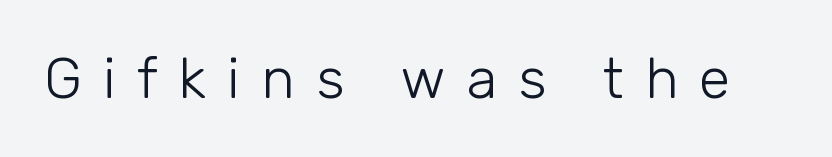
{"serif": "no", "italic": "no", "bold": "no", "weight": "light", "width": "normal", "stroke_contrast": "low", "x_height": "medium", "monospaced": "no", "underline": "no", "letter_spacing": "wide", "letter_spacing_em": 0.37, "glyph_px": 57}
